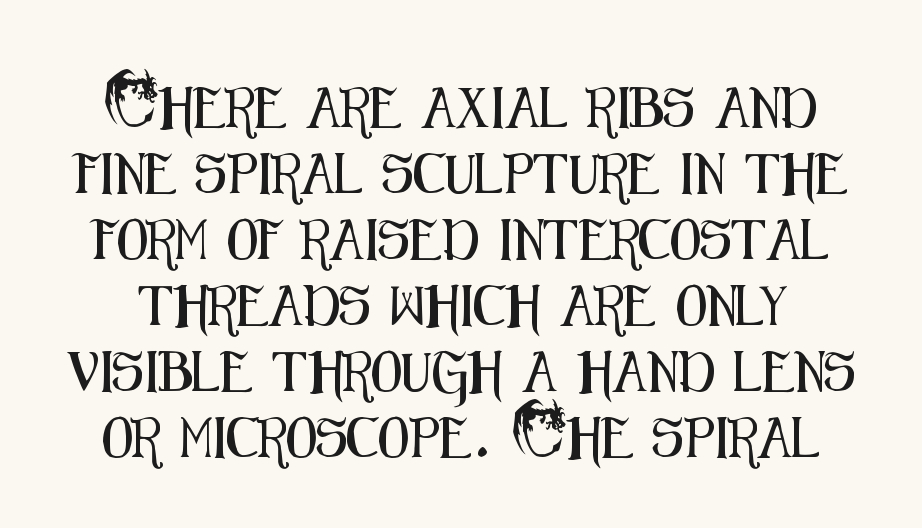
No feet cap the strokes, marking this as sans-serif type. A bare baseline throughout the passage. The tracking reads as untouched default to a designer's eye. The space between consecutive lines is moderate.
